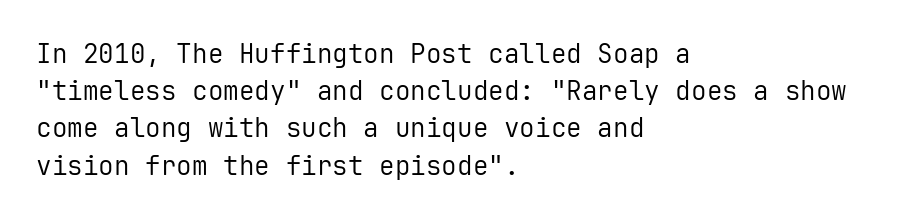
Q: Is the text bold? A: No.
Q: Is the text italic (slanted)? A: No, it is upright.
Q: Is the text underlined? A: No.
Q: How is the paragraph aligned? A: Left-aligned.
Q: Is the spacing between letters normal or unusually wide? A: Normal.
Q: Is the spacing between lines tight, normal or loose? A: Normal.
